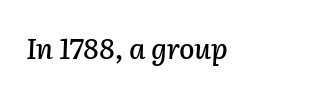
The lines in this sample share a left origin and differ only in where they stop. Rule under the text: the space is simply empty. These lines are rendered in a variable-pitch font. The face used here has a pronounced slope to its letters. Words appear dense and cohesive because spacing is normal.
